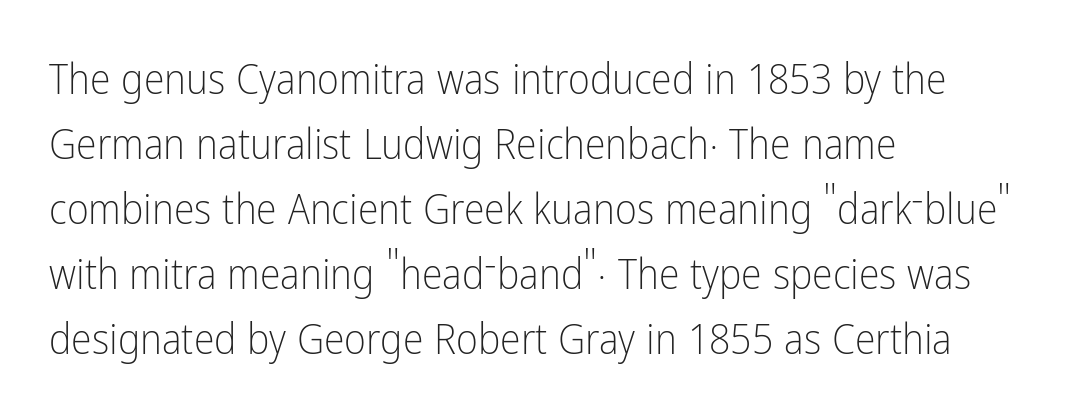
{"serif": "no", "italic": "no", "bold": "no", "weight": "light", "width": "condensed", "stroke_contrast": "low", "x_height": "medium", "monospaced": "no", "underline": "no", "align": "left", "line_spacing": "normal", "line_spacing_ratio": 1.55, "letter_spacing": "normal", "letter_spacing_em": 0.0, "glyph_px": 42}
